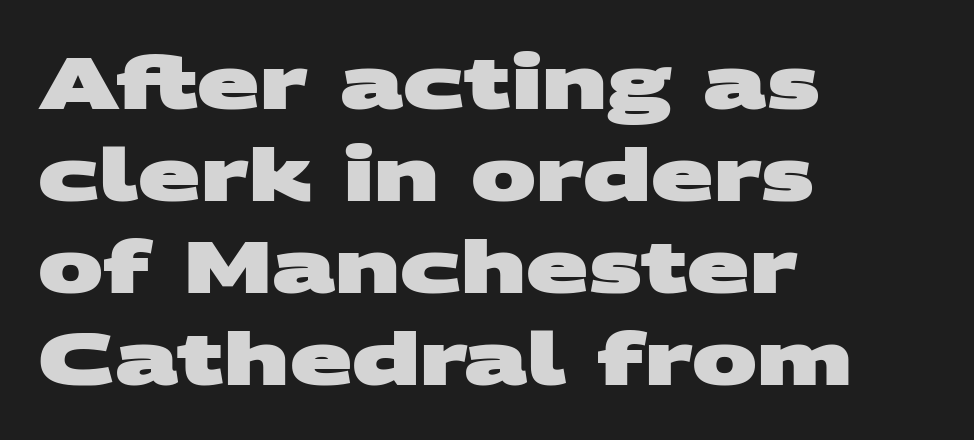
The image shows 73 px heavy, wide sans-serif type; set left-aligned, normal line spacing (1.26x), normal letter spacing, not underlined; medium stroke contrast and a large x-height.
